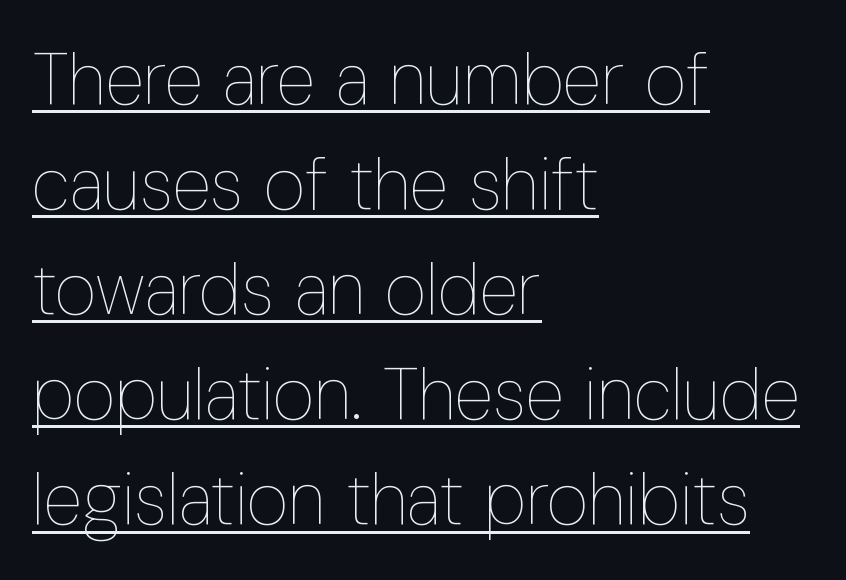
This sample carries an underscore along the baseline area. The letters sit at their default tracking, neither squeezed nor spread. Do the characters align in a grid? No, the font is proportional. Ink coverage per letter is moderate at most. A normal amount of white space separates one row of letters from the next.
